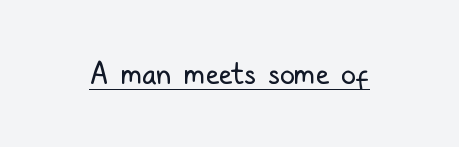
Q: Is the text bold? A: No.
Q: Is the text italic (slanted)? A: No, it is upright.
Q: Is the typeface a serif or a sans-serif typeface? A: Sans-serif.
Q: Is the text underlined? A: Yes.
Q: Is the spacing between letters normal or unusually wide? A: Normal.
Q: Width (condensed, normal, or wide)? A: Condensed.
Q: Stroke contrast? A: Low.
Q: x-height? A: Medium.
Q: Monospaced? A: No.
